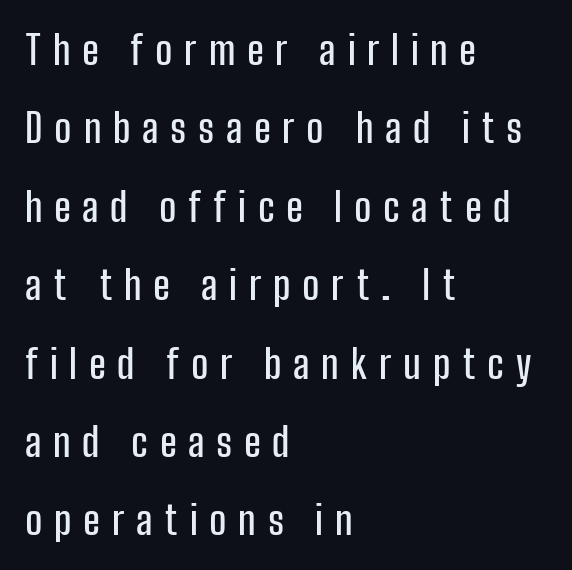
{"serif": "no", "italic": "no", "width": "condensed", "stroke_contrast": "low", "x_height": "medium", "monospaced": "no", "underline": "no", "align": "left", "line_spacing": "loose", "line_spacing_ratio": 1.96, "letter_spacing": "wide", "letter_spacing_em": 0.29, "glyph_px": 40}
